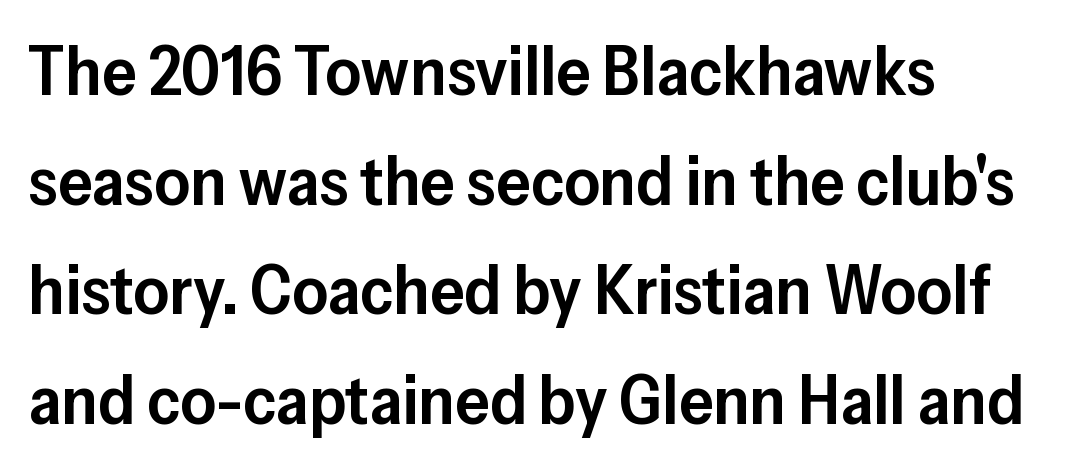
A student would call this left alignment; a typographer would say flush left, rag right. Interline gaps are of average width in this sample. The letters are semibold — heavier than regular but short of a full bold. Observe the ordinary spacing: letters are neighbours, not strangers. Each letter's strokes conclude bluntly, with no projecting serifs. This is roman type, the default non-slanted kind.
